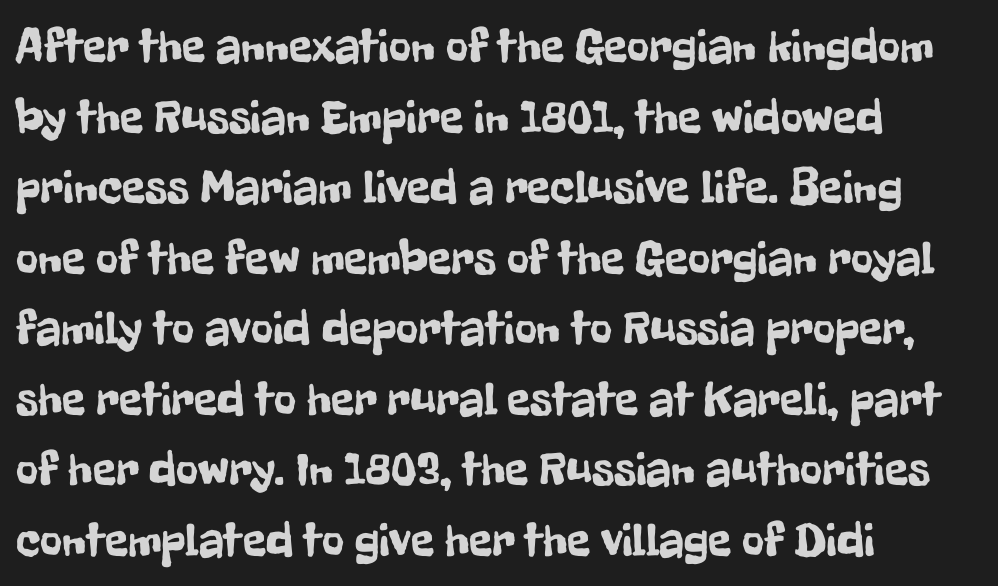
The image shows 48 px condensed sans-serif type, upright; set left-aligned, normal line spacing (1.47x), normal letter spacing, not underlined; low stroke contrast and a medium x-height.
